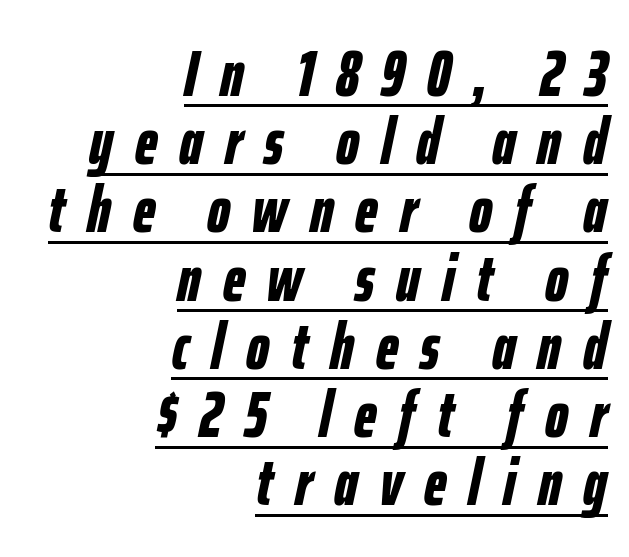
Q: Is the text bold? A: Yes.
Q: Is the text italic (slanted)? A: Yes, it leans right by about 12 degrees.
Q: Is the text underlined? A: Yes.
Q: How is the paragraph aligned? A: Right-aligned.
Q: Is the spacing between letters normal or unusually wide? A: Unusually wide.
Q: Is the spacing between lines tight, normal or loose? A: Tight.
Q: Width (condensed, normal, or wide)? A: Condensed.
Q: Stroke contrast? A: Low.
Q: x-height? A: Medium.
Q: Monospaced? A: No.
